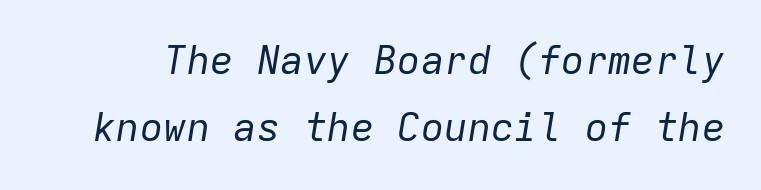
{"italic": "yes", "lean": "right", "slant_degrees": 9, "bold": "no", "weight": "regular", "width": "normal", "stroke_contrast": "low", "x_height": "medium", "monospaced": "yes", "underline": "no", "line_spacing_ratio": 1.72, "letter_spacing": "normal", "letter_spacing_em": 0.0, "glyph_px": 39}
